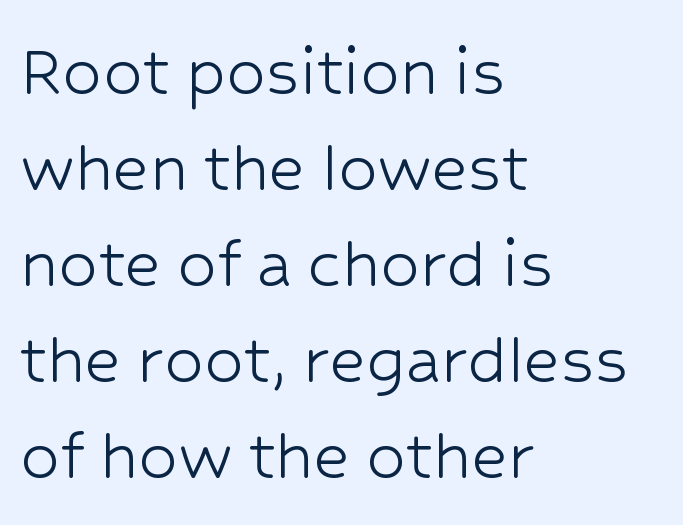
No chunkiness to these letters — they're not bold. Notice how the passage keeps a crisp vertical edge on the left only. This is roman type, the default non-slanted kind. Each row of text sits above clean, open space. The letters carry no serifs — their stems end cleanly without finishing strokes. The gaps between neighbouring characters are ordinary and unremarkable.
